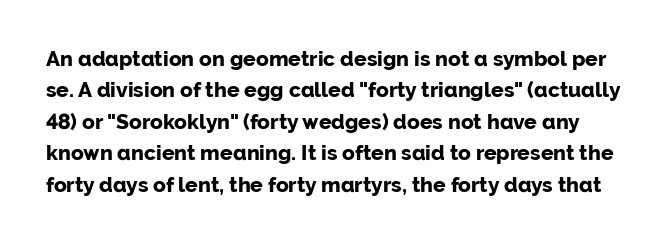
The specimen reads as upright at a glance. The sample has been set heavy, in full bold. Line spacing here is normal. The space beneath each line is pristine and unruled.
